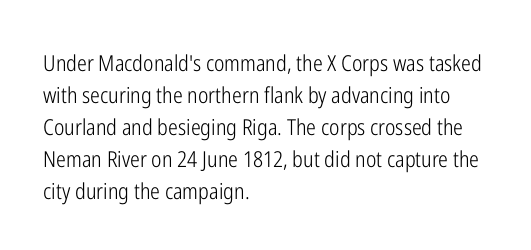
{"italic": "no", "bold": "no", "underline": "no", "align": "left", "line_spacing": "normal", "line_spacing_ratio": 1.45, "letter_spacing": "normal", "letter_spacing_em": 0.0, "glyph_px": 22}
